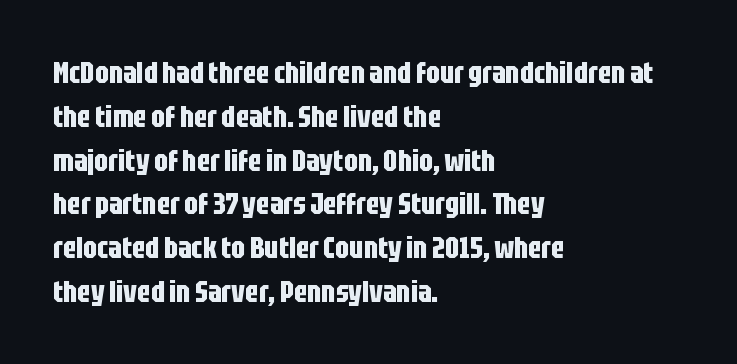
A clean baseline with only descenders dipping below it. The lettering stays uniformly vertical, giving the passage a roman look. Typographic density is high because the face is bold. Does the leading feel generous? No, just average.
